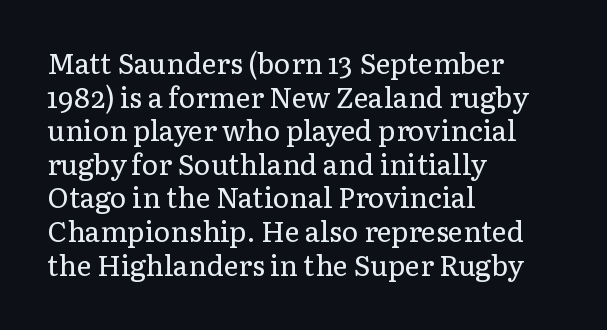
The image shows 28 px regular-weight serif type, upright; set left-aligned, line spacing 1.2x, normal letter spacing, not underlined; low stroke contrast and a medium x-height.
